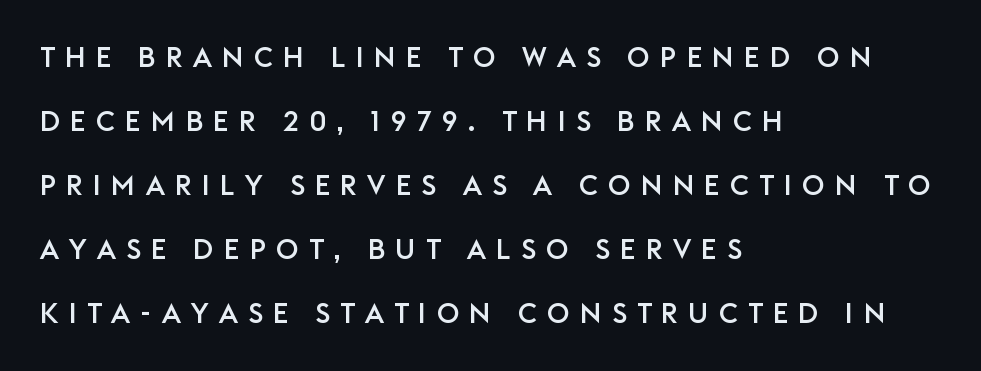
Q: Is the text italic (slanted)? A: No, it is upright.
Q: Is the typeface a serif or a sans-serif typeface? A: Sans-serif.
Q: Is the text underlined? A: No.
Q: How is the paragraph aligned? A: Left-aligned.
Q: Is the spacing between letters normal or unusually wide? A: Unusually wide.
Q: Is the spacing between lines tight, normal or loose? A: Loose.
Q: Width (condensed, normal, or wide)? A: Normal.
Q: Stroke contrast? A: Low.
Q: x-height? A: Large.
Q: Monospaced? A: No.
